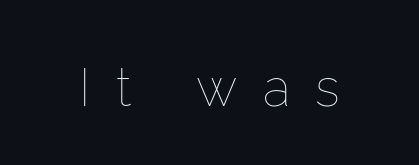
The image shows 52 px thin type, upright; set unusually wide letter spacing (+0.49 em), not underlined; low stroke contrast and a medium x-height.
